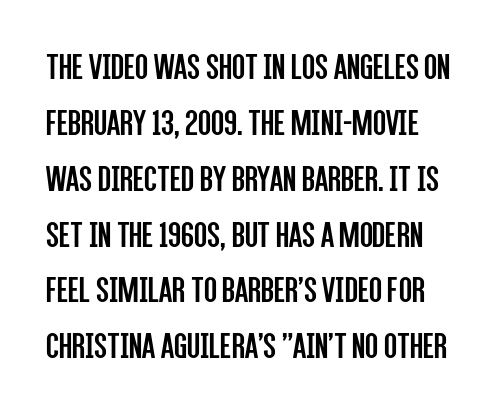
The image shows 38 px regular-weight, condensed sans-serif type, upright; set normal line spacing (1.47x), normal letter spacing, not underlined; low stroke contrast and a large x-height.
